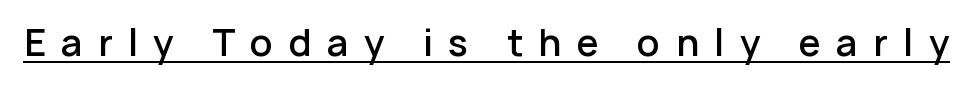
Q: Is the text bold? A: Semi-bold.
Q: Is the text italic (slanted)? A: No, it is upright.
Q: Is the typeface a serif or a sans-serif typeface? A: Sans-serif.
Q: Is the text underlined? A: Yes.
Q: Is the spacing between letters normal or unusually wide? A: Unusually wide.
Q: Width (condensed, normal, or wide)? A: Normal.
Q: Stroke contrast? A: Low.
Q: x-height? A: Medium.
Q: Monospaced? A: No.
